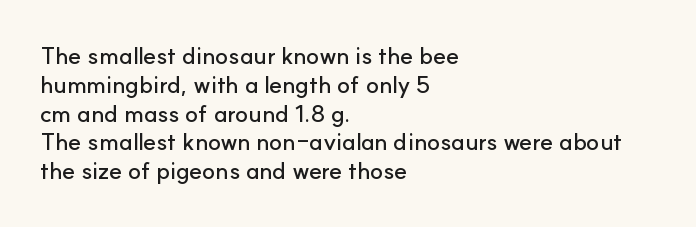
{"italic": "no", "underline": "no", "align": "left", "line_spacing_ratio": 1.2, "letter_spacing": "normal", "letter_spacing_em": 0.0, "glyph_px": 24}
